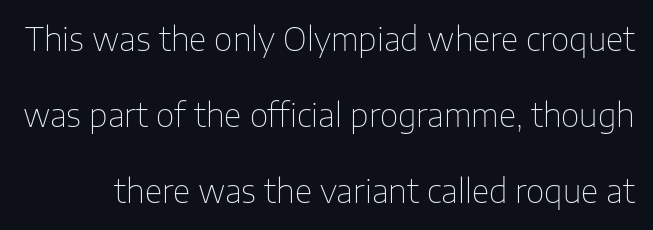
The image shows 32 px thin sans-serif type, upright; set loose line spacing (2.38x), normal letter spacing, not underlined; low stroke contrast and a medium x-height.
